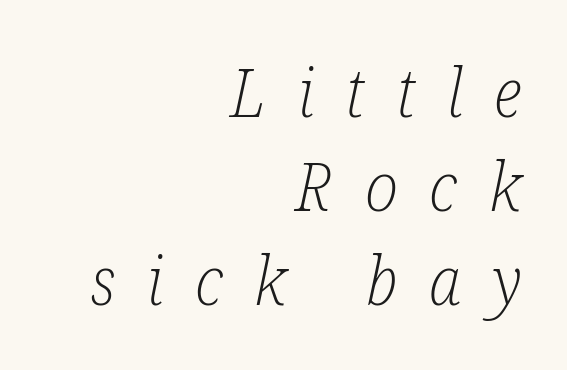
When letters slant like this, we call the style italic. In terms of letterform style, serifs are clearly present. Where is the straight margin? On the right. These lines sit exactly where default settings would place them.
